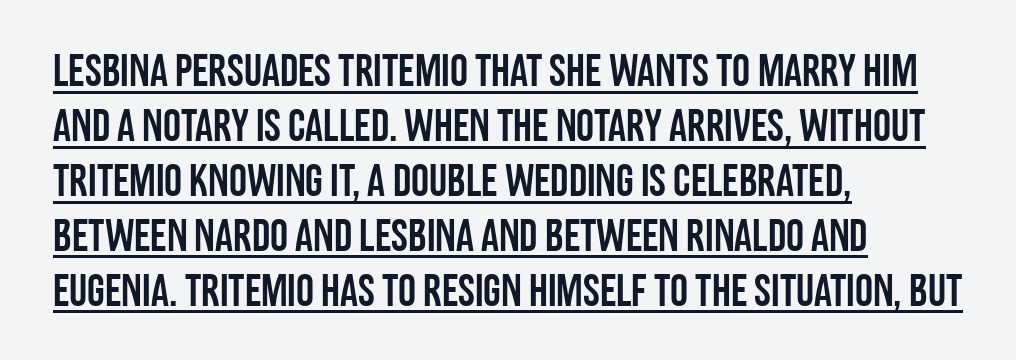
Is the block centered? No — it sits flush against the left margin. Look at the bottom of the vertical strokes: they stop flat, with no serifs. Tracking here is standard; glyphs follow each other at the usual distance. The passage shown is typed in a proportional face where columns would drift.
